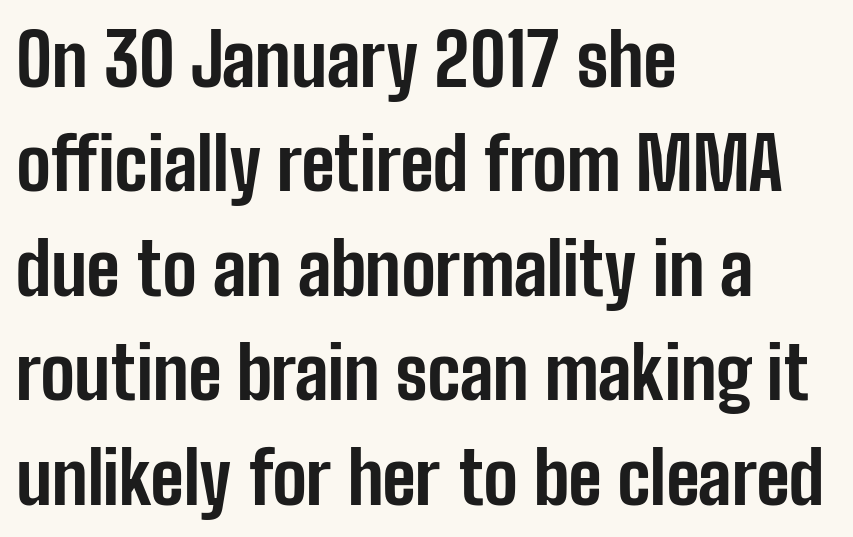
Q: Is the text bold? A: Yes.
Q: Is the text italic (slanted)? A: No, it is upright.
Q: Is the typeface a serif or a sans-serif typeface? A: Sans-serif.
Q: Is the text underlined? A: No.
Q: How is the paragraph aligned? A: Left-aligned.
Q: Is the spacing between letters normal or unusually wide? A: Normal.
Q: Is the spacing between lines tight, normal or loose? A: Normal.
Q: Width (condensed, normal, or wide)? A: Condensed.
Q: Stroke contrast? A: Low.
Q: x-height? A: Medium.
Q: Monospaced? A: No.
